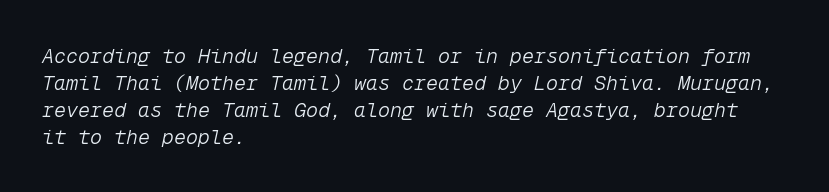
Q: Is the text bold? A: No.
Q: Is the text italic (slanted)? A: Yes, it leans right by about 12 degrees.
Q: Is the text underlined? A: No.
Q: How is the paragraph aligned? A: Left-aligned.
Q: Is the spacing between letters normal or unusually wide? A: Normal.
Q: Is the spacing between lines tight, normal or loose? A: Normal.
